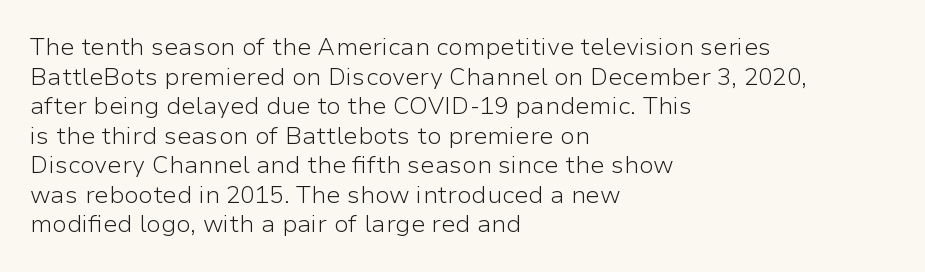
{"italic": "no", "bold": "no", "underline": "no", "align": "left", "line_spacing_ratio": 1.23, "letter_spacing": "normal", "letter_spacing_em": 0.0, "glyph_px": 24}
